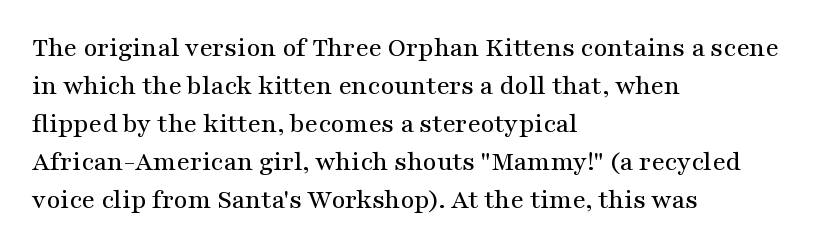
The image shows 27 px text type, upright; set left-aligned, normal line spacing (1.41x), normal letter spacing, not underlined.
